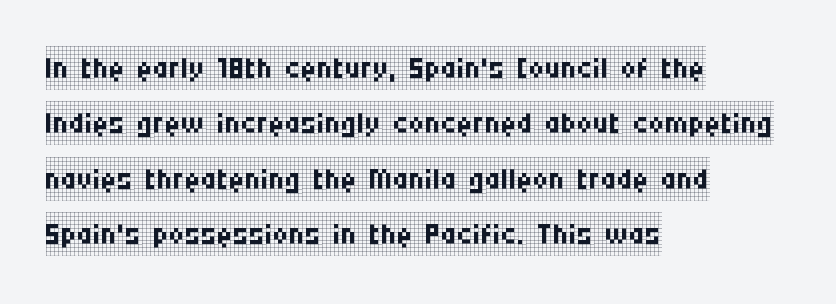
Q: Is the text bold? A: No.
Q: Is the text italic (slanted)? A: No, it is upright.
Q: Is the typeface a serif or a sans-serif typeface? A: Serif.
Q: Is the text underlined? A: No.
Q: How is the paragraph aligned? A: Left-aligned.
Q: Is the spacing between letters normal or unusually wide? A: Normal.
Q: Is the spacing between lines tight, normal or loose? A: Normal.
Q: Width (condensed, normal, or wide)? A: Condensed.
Q: Stroke contrast? A: Low.
Q: x-height? A: Large.
Q: Monospaced? A: No.
